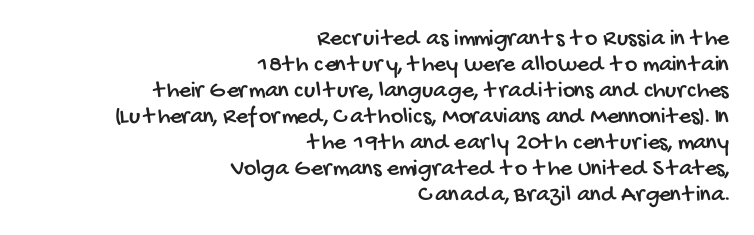
The image shows 24 px text type; set right-aligned, tight line spacing (1.08x), normal letter spacing, not underlined.
